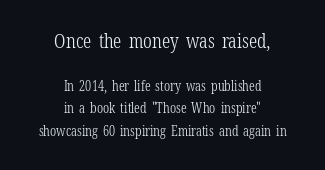
Posture: vertical. Does extra space separate the letters? No, they use regular spacing. The initial chunk of copy outweighs the following chunk in type size. Beneath every word, the page is bare. The lines in this sample share a center point and differ in where they start and stop. Whoever set this chose a conventional vertical rhythm.
